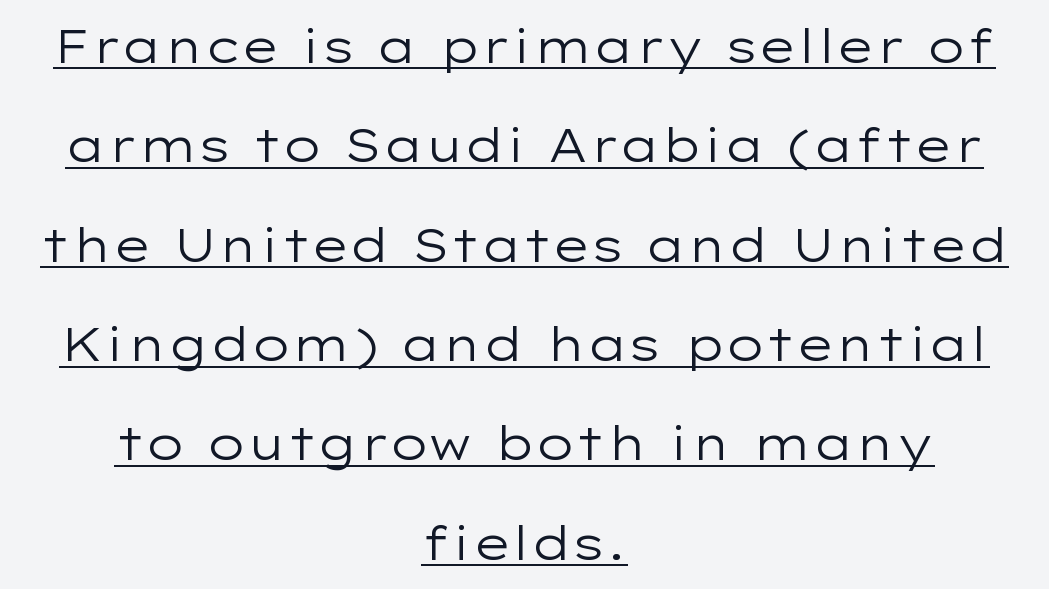
Q: Is the text bold? A: No.
Q: Is the text italic (slanted)? A: No, it is upright.
Q: Is the typeface a serif or a sans-serif typeface? A: Sans-serif.
Q: Is the text underlined? A: Yes.
Q: How is the paragraph aligned? A: Centered.
Q: Is the spacing between letters normal or unusually wide? A: Normal.
Q: Is the spacing between lines tight, normal or loose? A: Loose.
Q: Width (condensed, normal, or wide)? A: Wide.
Q: Stroke contrast? A: Low.
Q: x-height? A: Medium.
Q: Monospaced? A: No.
